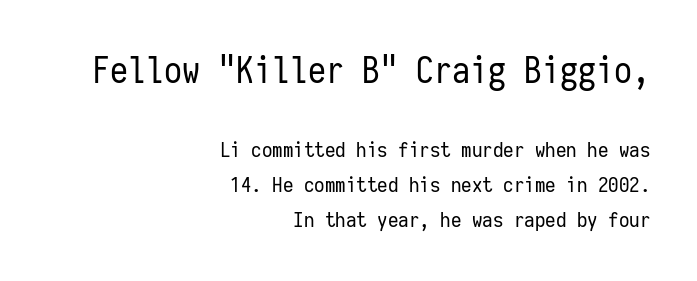
The image shows 36 px regular-weight, condensed sans-serif type, upright, monospaced; set right-aligned, normal line spacing (1.67x), normal letter spacing, not underlined; the first (top) block is 1.71x larger; low stroke contrast and a medium x-height.
